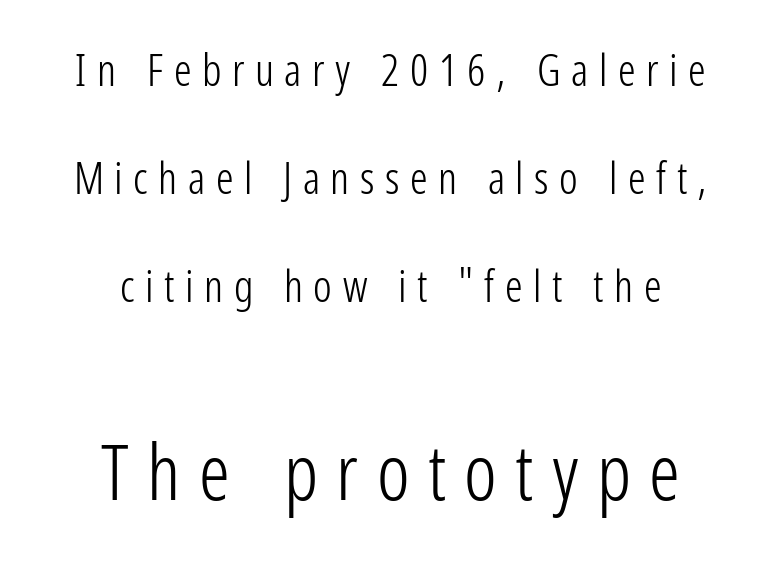
Unlike a traditional serif, this face leaves its strokes unadorned. The cut favours lightness, reaching ordinary text weight at its darkest. Compared with typical body copy, the letter spacing here is much looser. Unmarked baselines from the first word to the last. The typesetter chose a symmetrical, centered arrangement here.
